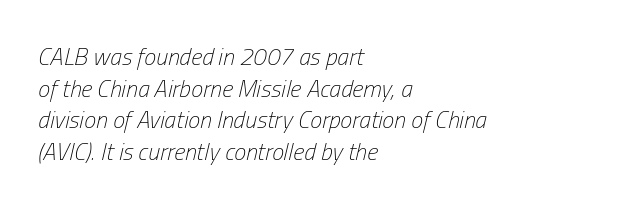
{"italic": "yes", "lean": "right", "slant_degrees": 13, "bold": "no", "underline": "no", "align": "left", "line_spacing": "normal", "line_spacing_ratio": 1.32, "letter_spacing": "normal", "letter_spacing_em": 0.0, "glyph_px": 24}
